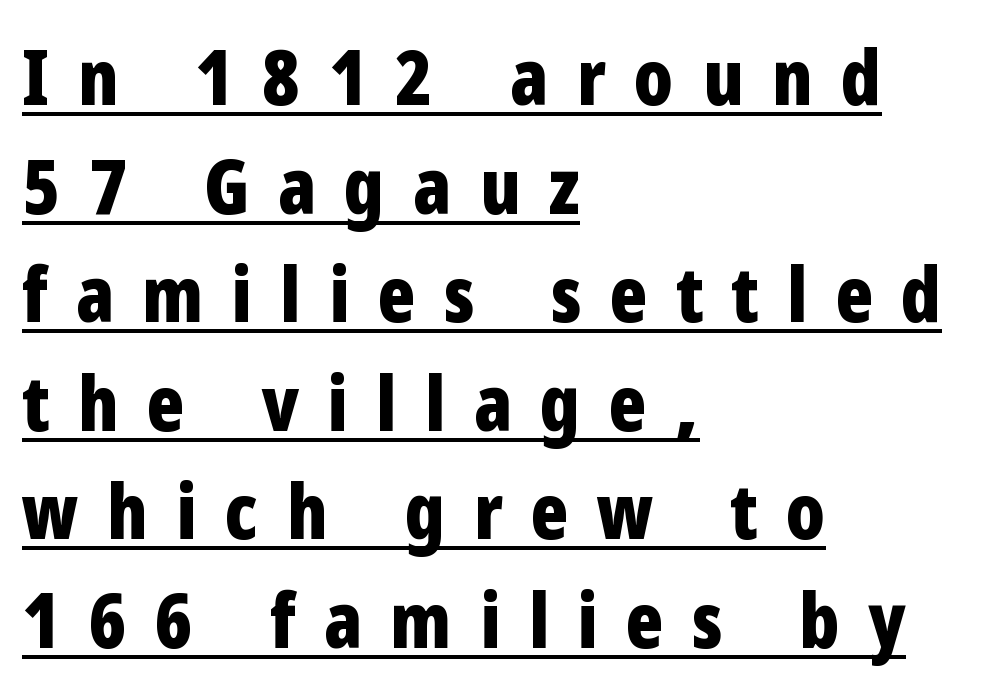
{"serif": "no", "italic": "no", "bold": "yes", "weight": "bold", "width": "condensed", "stroke_contrast": "low", "x_height": "medium", "monospaced": "no", "underline": "yes", "align": "left", "line_spacing": "normal", "line_spacing_ratio": 1.41, "letter_spacing": "wide", "letter_spacing_em": 0.37, "glyph_px": 77}
